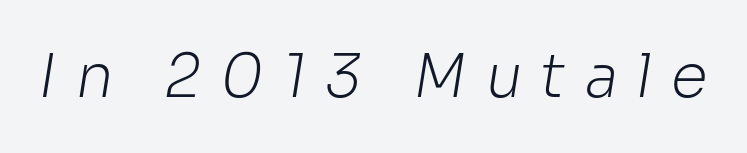
On a weight scale, this lands at 450 or below. The space beneath each line is pristine and unruled. Looks like regular typesetting: each glyph gets only the width it needs. Spacing between characters has been opened up far beyond the box default. What kind of face is this? One without serifs — a sans.
